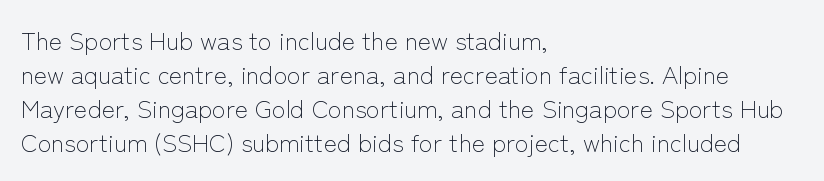
A normal amount of white space separates one row of letters from the next. Honestly, the letter spacing is just normal — you wouldn't notice it. The font's upright variant was chosen for this text. Is this a heavy cut? Hardly; it is regular or lighter. Caption: multi-line text, flush left, ragged right.
